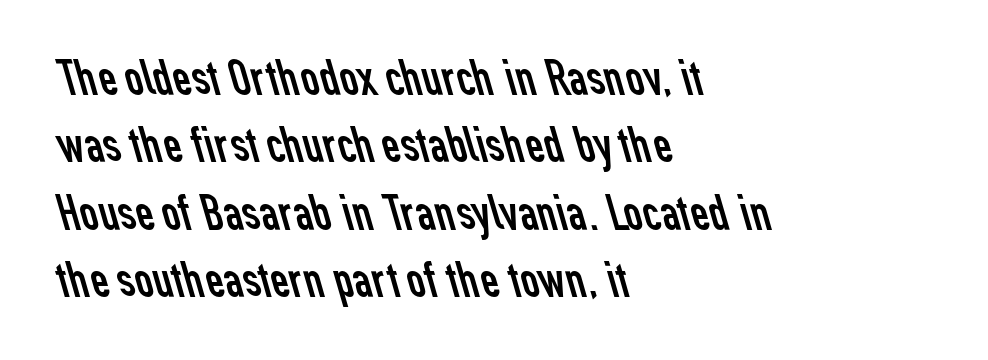
The image shows 51 px regular-weight sans-serif type; set left-aligned, normal line spacing (1.32x), normal letter spacing, not underlined; low stroke contrast and a medium x-height.
